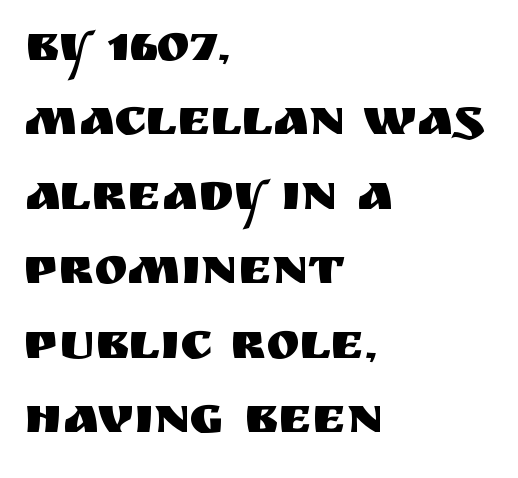
Vertical strokes here are truly vertical. The paragraph shown leans on its left margin. Line spacing here is normal. Here the glyphs are tracked normally, forming tight word shapes.
